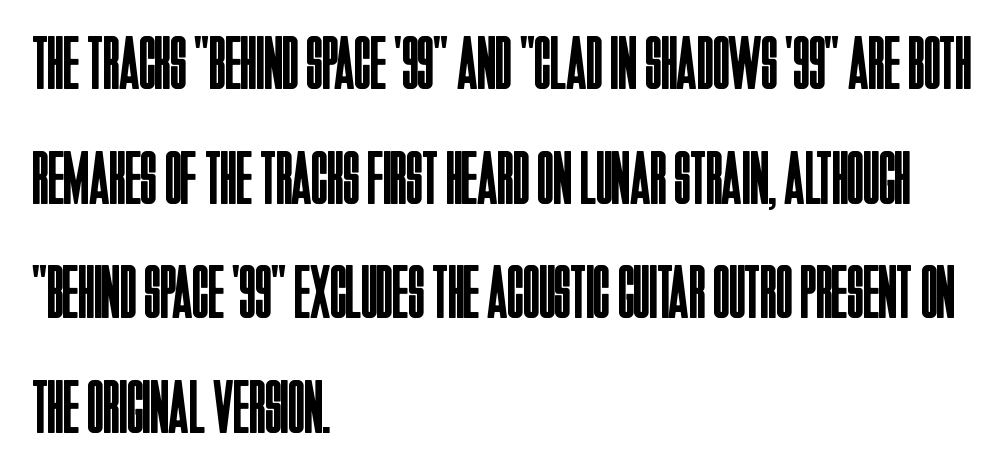
Q: Is the text bold? A: No.
Q: Is the text italic (slanted)? A: No, it is upright.
Q: Is the typeface a serif or a sans-serif typeface? A: Sans-serif.
Q: Is the text underlined? A: No.
Q: How is the paragraph aligned? A: Left-aligned.
Q: Is the spacing between letters normal or unusually wide? A: Normal.
Q: Is the spacing between lines tight, normal or loose? A: Normal.
Q: Width (condensed, normal, or wide)? A: Condensed.
Q: Stroke contrast? A: Low.
Q: x-height? A: Large.
Q: Monospaced? A: No.
